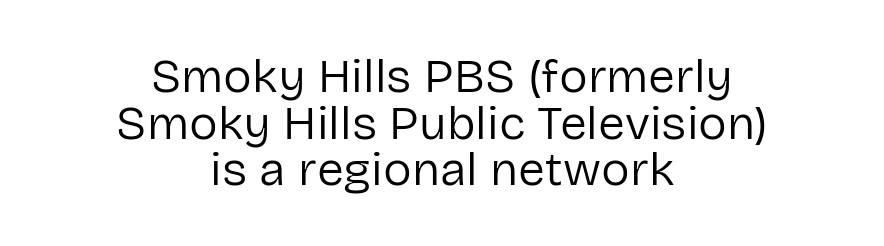
Q: Is the text bold? A: No.
Q: Is the text italic (slanted)? A: No, it is upright.
Q: Is the typeface a serif or a sans-serif typeface? A: Sans-serif.
Q: Is the text underlined? A: No.
Q: How is the paragraph aligned? A: Centered.
Q: Is the spacing between letters normal or unusually wide? A: Normal.
Q: Is the spacing between lines tight, normal or loose? A: Tight.
Q: Width (condensed, normal, or wide)? A: Normal.
Q: Stroke contrast? A: Low.
Q: x-height? A: Medium.
Q: Monospaced? A: No.
